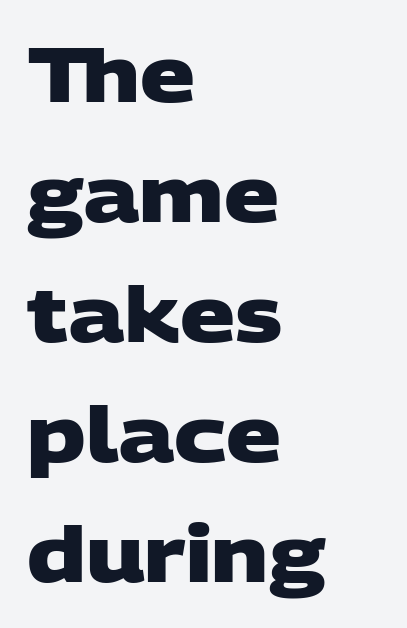
A student would call this left alignment; a typographer would say flush left, rag right. Regarding serifs, this sample does without them. A typesetter would call this proportional, since set widths differ per character. How would I describe the line gaps? Plain and ordinary. A clean baseline with only descenders dipping below it.
